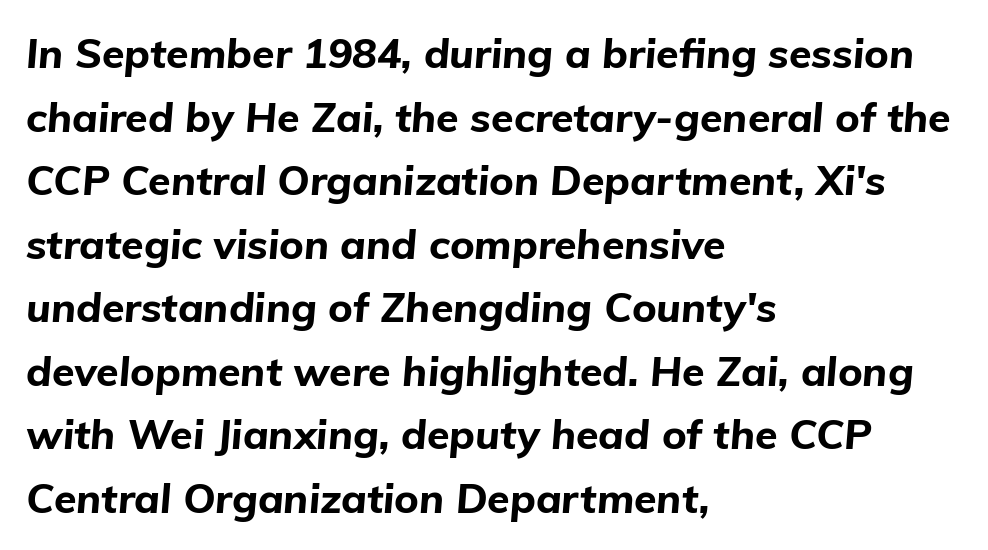
{"italic": "yes", "lean": "right", "slant_degrees": 5, "bold": "yes", "weight": "bold", "width": "normal", "stroke_contrast": "low", "x_height": "medium", "monospaced": "no", "underline": "no", "align": "left", "line_spacing": "normal", "line_spacing_ratio": 1.55, "letter_spacing": "normal", "letter_spacing_em": 0.0, "glyph_px": 41}
